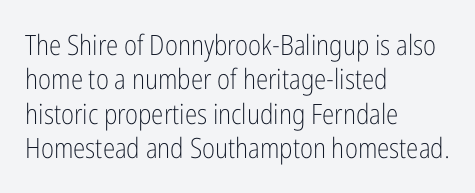
The image shows 28 px light, condensed sans-serif type, upright; set left-aligned, line spacing 1.23x, normal letter spacing, not underlined; low stroke contrast and a medium x-height.
